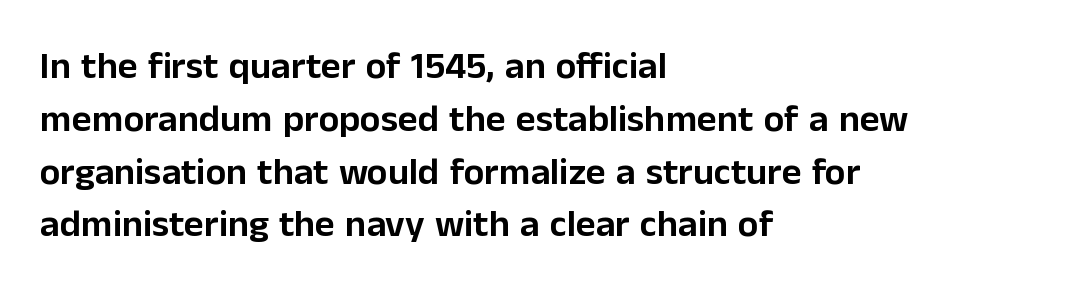
The image shows 38 px sans-serif type, upright; set left-aligned, normal line spacing (1.39x), normal letter spacing, not underlined; low stroke contrast and a medium x-height.
